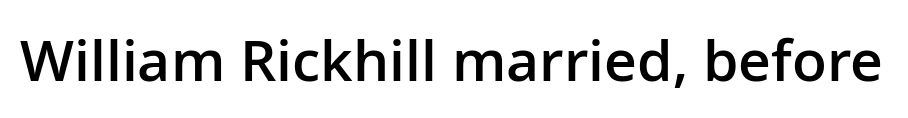
The characters display no serif detailing; their extremities are plain. Typesetter's note: demi weight, one step under bold. The horizontal fit of the characters is conventional and even. Bare-footed words on every line.
